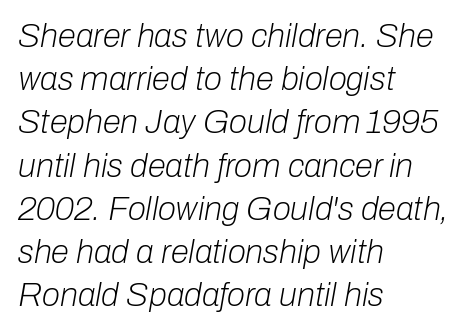
Q: Is the text bold? A: No.
Q: Is the text italic (slanted)? A: Yes, it leans right by about 10 degrees.
Q: Is the text underlined? A: No.
Q: How is the paragraph aligned? A: Left-aligned.
Q: Is the spacing between letters normal or unusually wide? A: Normal.
Q: Is the spacing between lines tight, normal or loose? A: Normal.
Q: Width (condensed, normal, or wide)? A: Normal.
Q: Stroke contrast? A: Low.
Q: x-height? A: Medium.
Q: Monospaced? A: No.
